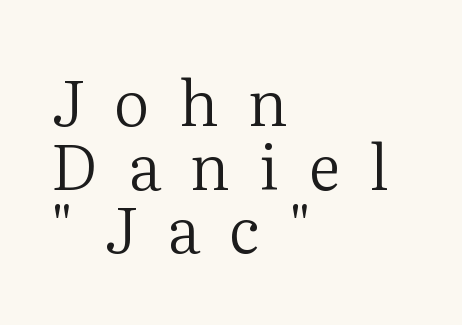
Q: Is the text bold? A: No.
Q: Is the text italic (slanted)? A: No, it is upright.
Q: Is the typeface a serif or a sans-serif typeface? A: Serif.
Q: Is the text underlined? A: No.
Q: How is the paragraph aligned? A: Left-aligned.
Q: Is the spacing between letters normal or unusually wide? A: Unusually wide.
Q: Is the spacing between lines tight, normal or loose? A: Tight.
Q: Width (condensed, normal, or wide)? A: Normal.
Q: Stroke contrast? A: Medium.
Q: x-height? A: Medium.
Q: Monospaced? A: No.
